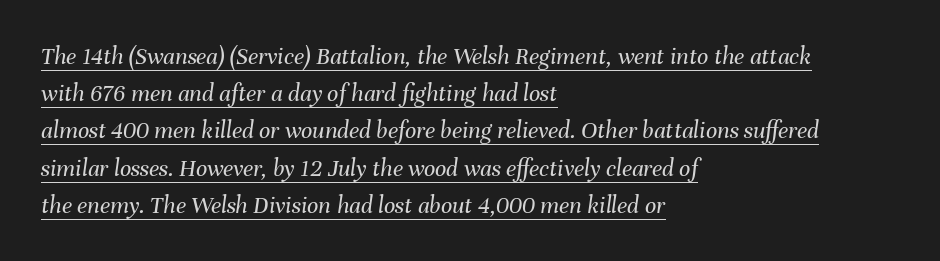
{"italic": "yes", "lean": "right", "slant_degrees": 8, "bold": "no", "underline": "yes", "align": "left", "line_spacing": "normal", "line_spacing_ratio": 1.49, "letter_spacing": "normal", "letter_spacing_em": 0.0, "glyph_px": 25}
